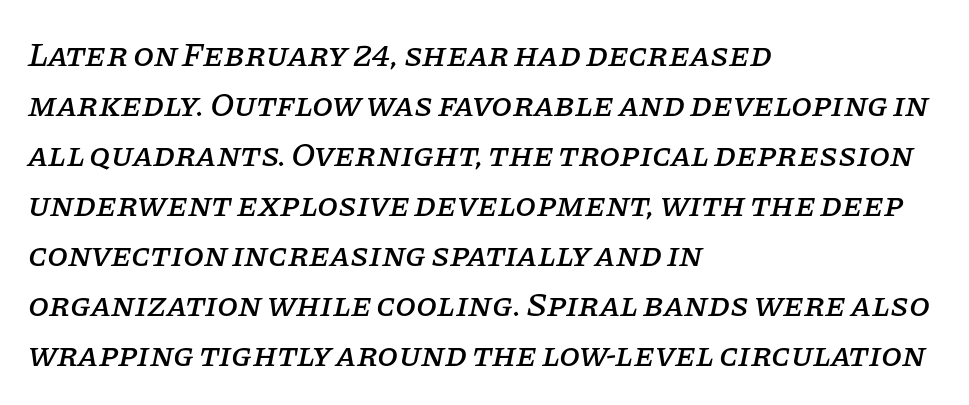
Q: Is the text italic (slanted)? A: Yes, it leans right by about 11 degrees.
Q: Is the typeface a serif or a sans-serif typeface? A: Serif.
Q: Is the text underlined? A: No.
Q: How is the paragraph aligned? A: Left-aligned.
Q: Is the spacing between letters normal or unusually wide? A: Normal.
Q: Is the spacing between lines tight, normal or loose? A: Normal.
Q: Width (condensed, normal, or wide)? A: Normal.
Q: Stroke contrast? A: Low.
Q: x-height? A: Large.
Q: Monospaced? A: No.
